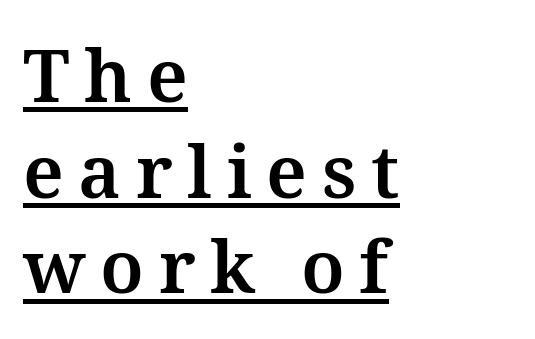
{"italic": "no", "bold": "yes", "weight": "bold", "width": "normal", "stroke_contrast": "medium", "x_height": "medium", "monospaced": "no", "underline": "yes", "align": "left", "line_spacing": "normal", "line_spacing_ratio": 1.31, "letter_spacing": "wide", "letter_spacing_em": 0.2, "glyph_px": 73}
